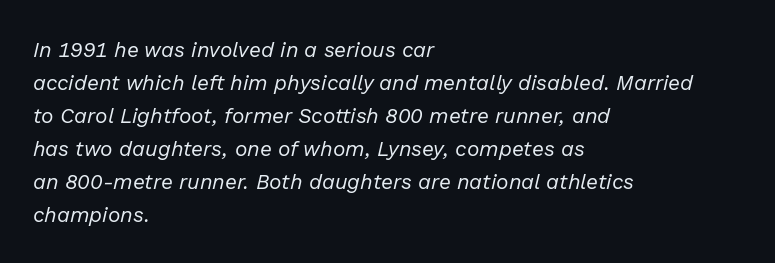
The image shows 21 px text type, italic (leaning right); set left-aligned, normal line spacing (1.57x), normal letter spacing, not underlined.
